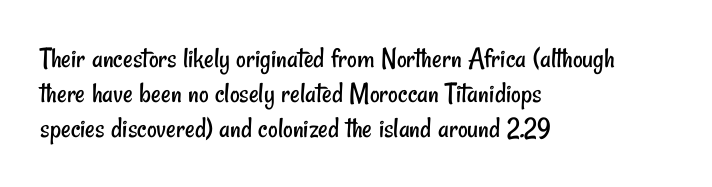
Q: Is the text bold? A: No.
Q: Is the typeface a serif or a sans-serif typeface? A: Sans-serif.
Q: Is the text underlined? A: No.
Q: How is the paragraph aligned? A: Left-aligned.
Q: Is the spacing between letters normal or unusually wide? A: Normal.
Q: Width (condensed, normal, or wide)? A: Condensed.
Q: Stroke contrast? A: Low.
Q: x-height? A: Small.
Q: Monospaced? A: No.
